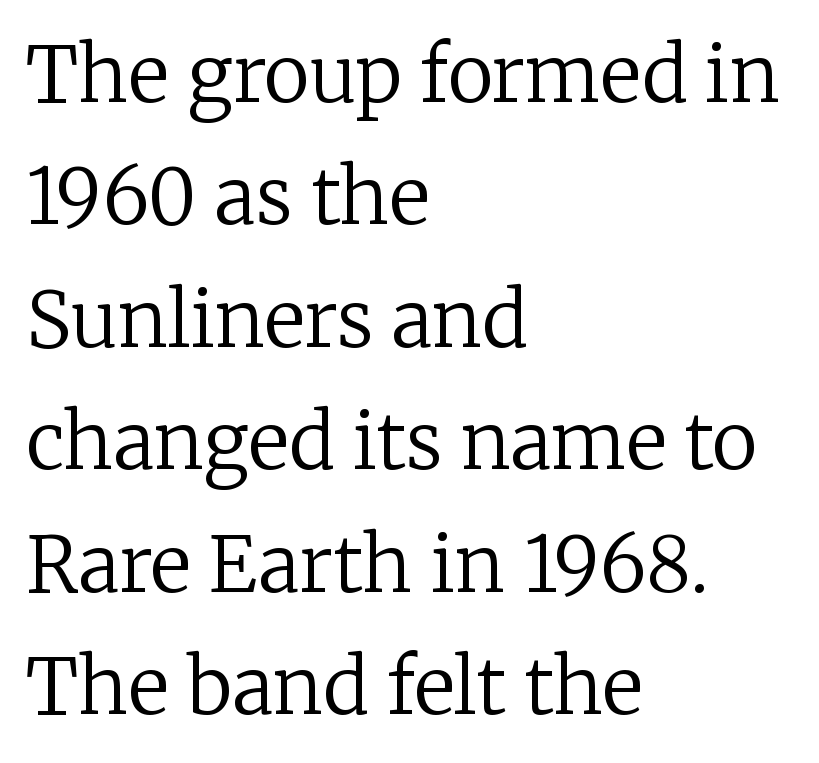
{"serif": "yes", "italic": "no", "bold": "no", "weight": "regular", "width": "normal", "stroke_contrast": "low", "x_height": "medium", "monospaced": "no", "underline": "no", "align": "left", "line_spacing": "normal", "line_spacing_ratio": 1.59, "letter_spacing": "normal", "letter_spacing_em": 0.0, "glyph_px": 77}
